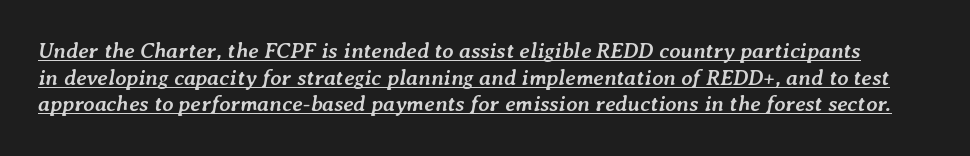
Characters follow at the spacing the type designer built in. Yep, that's italic — everything's leaning. Bold? Absolutely — the strokes are thick and heavy. The rendering uses the underline text-decoration.
